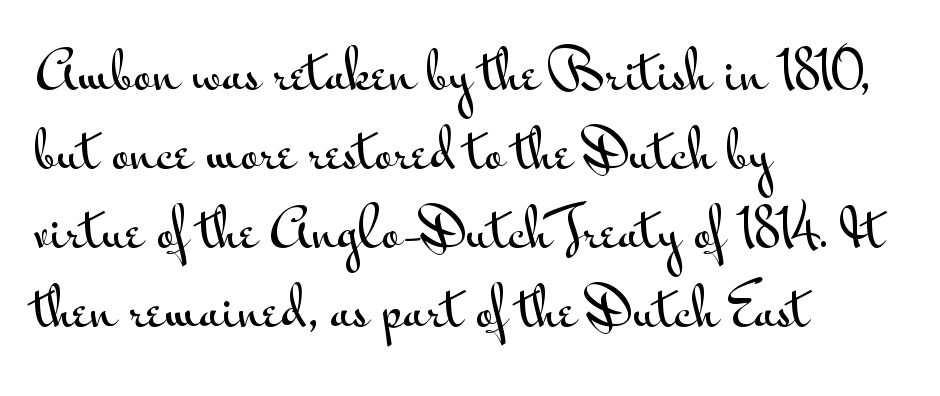
The image shows 51 px wide sans-serif type; set left-aligned, normal line spacing (1.55x), normal letter spacing, not underlined; medium stroke contrast and a small x-height.
